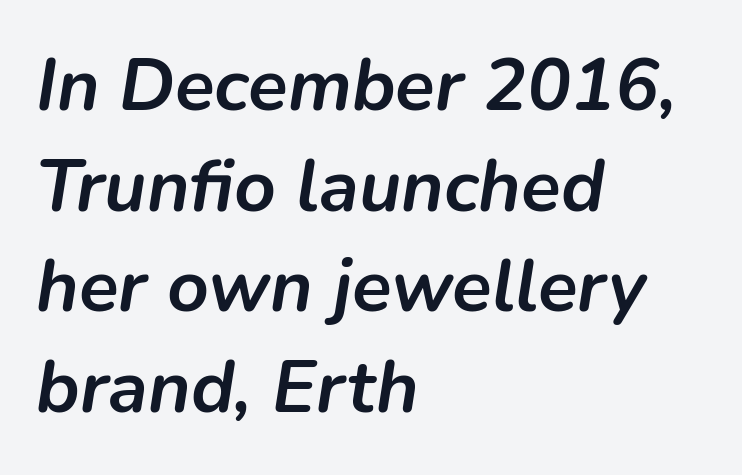
Glyph-to-glyph distance matches everyday printed text. Unmarked baselines from the first word to the last. The compositor pushed each line to the left boundary. The glyphs have the mass of a bold cut.
